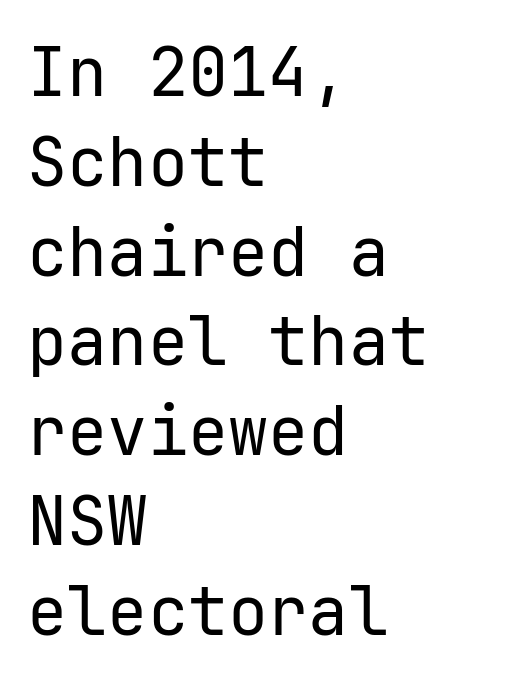
The image shows 67 px regular-weight sans-serif type, upright, monospaced; set left-aligned, normal line spacing (1.34x), normal letter spacing, not underlined; low stroke contrast and a medium x-height.
